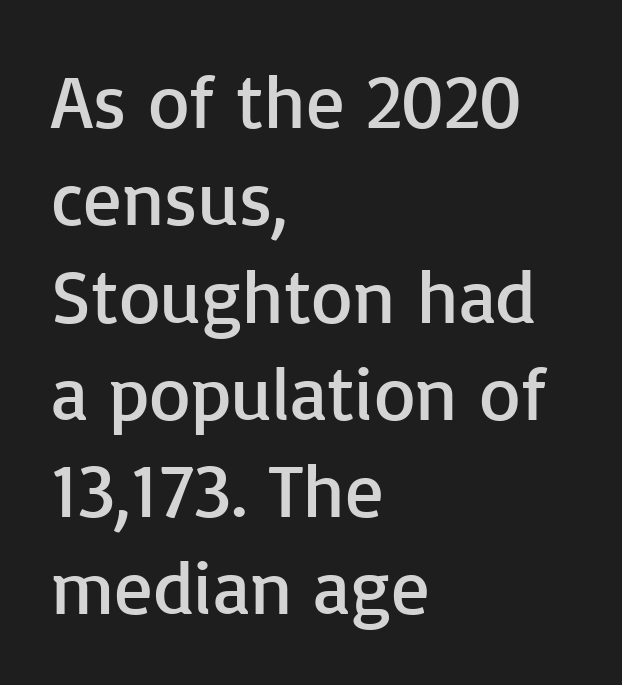
{"serif": "no", "italic": "no", "bold": "no", "weight": "regular", "width": "normal", "stroke_contrast": "low", "x_height": "medium", "monospaced": "no", "underline": "no", "align": "left", "line_spacing": "normal", "line_spacing_ratio": 1.28, "letter_spacing": "normal", "letter_spacing_em": 0.0, "glyph_px": 76}
